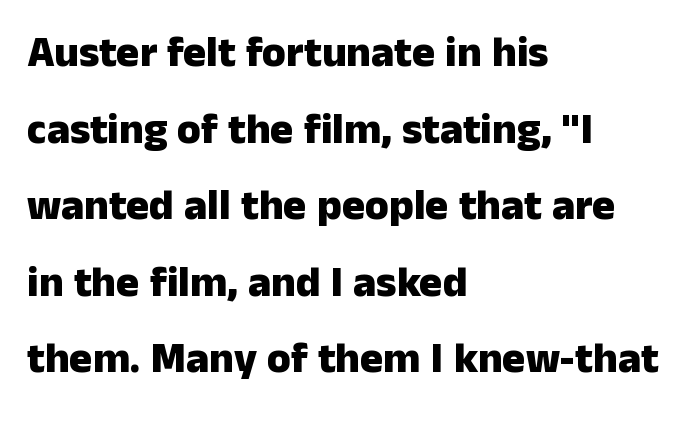
The image shows 43 px heavy sans-serif type, upright; set left-aligned, line spacing 1.78x, normal letter spacing, not underlined; low stroke contrast and a medium x-height.
